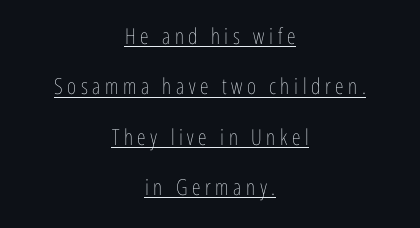
Q: Is the text bold? A: No.
Q: Is the text italic (slanted)? A: No, it is upright.
Q: Is the text underlined? A: Yes.
Q: How is the paragraph aligned? A: Centered.
Q: Is the spacing between letters normal or unusually wide? A: Unusually wide.
Q: Is the spacing between lines tight, normal or loose? A: Loose.
